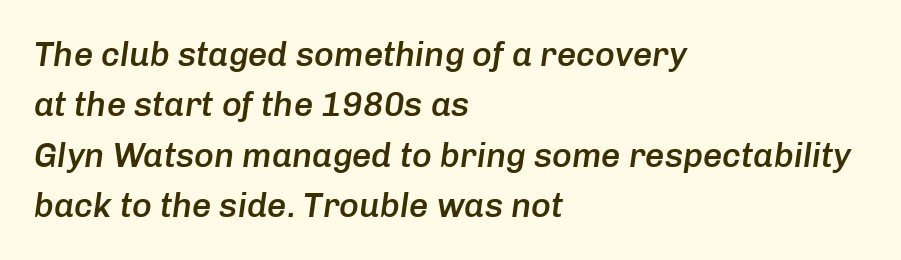
The block of text has a typical density, with ordinary space between rows. A semibold gives these letters moderate extra thickness, short of bold. In terms of posture, this sample is oblique. Tracking here is standard; glyphs follow each other at the usual distance. Do the characters align in a grid? No, the font is proportional.
